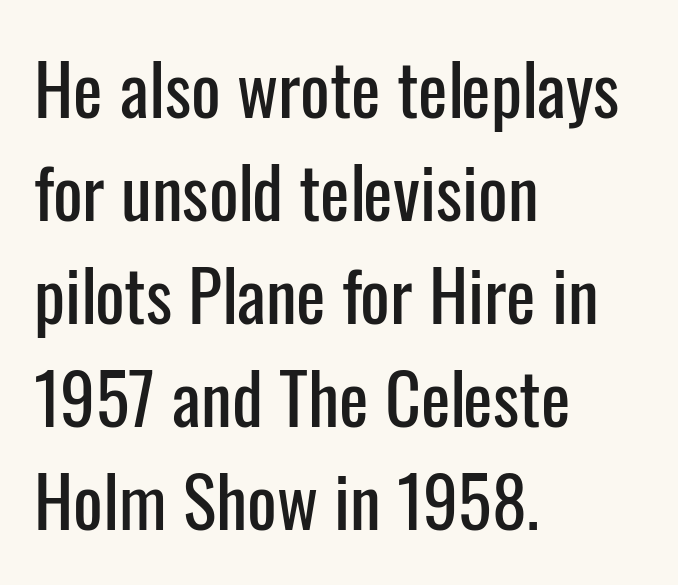
The letters stand straight up with perfectly vertical stems. Honestly, the letter spacing is just normal — you wouldn't notice it. Note the varied advance widths — an 'i' is clearly narrower than an 'm'. Rule under the text: the space is simply empty. Regular leading.
